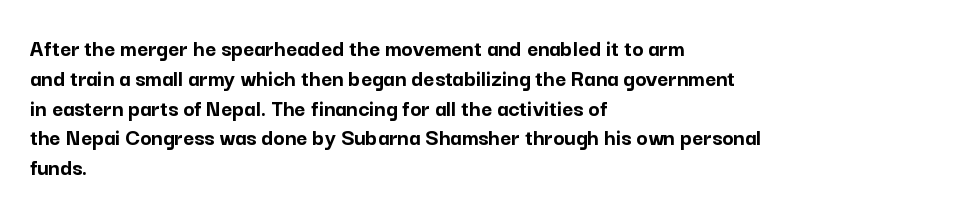
The image shows 24 px bold type, upright; set left-aligned, line spacing 1.24x, normal letter spacing, not underlined.
